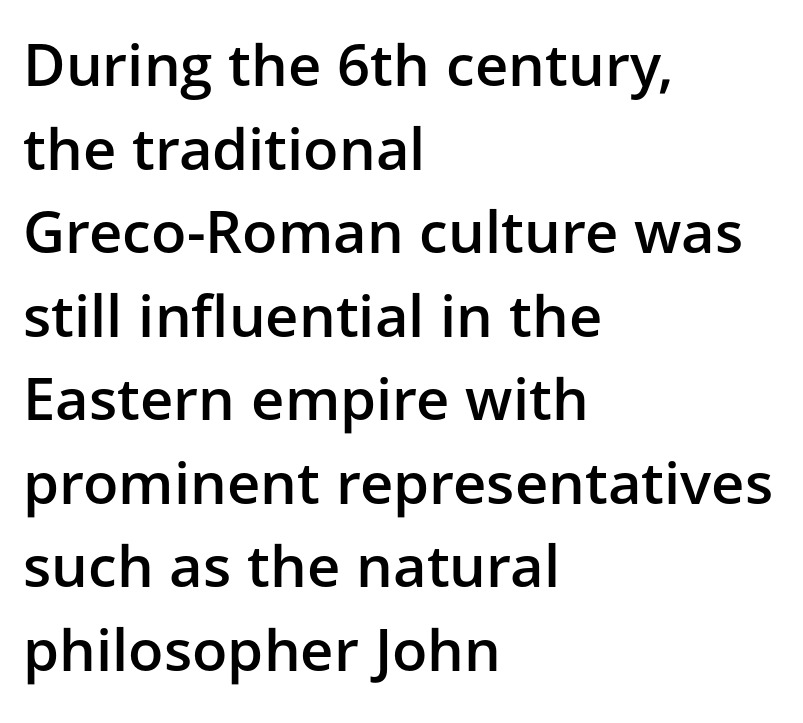
Q: Is the text bold? A: Semi-bold.
Q: Is the text italic (slanted)? A: No, it is upright.
Q: Is the typeface a serif or a sans-serif typeface? A: Sans-serif.
Q: Is the text underlined? A: No.
Q: How is the paragraph aligned? A: Left-aligned.
Q: Is the spacing between letters normal or unusually wide? A: Normal.
Q: Is the spacing between lines tight, normal or loose? A: Normal.
Q: Width (condensed, normal, or wide)? A: Normal.
Q: Stroke contrast? A: Low.
Q: x-height? A: Medium.
Q: Monospaced? A: No.
